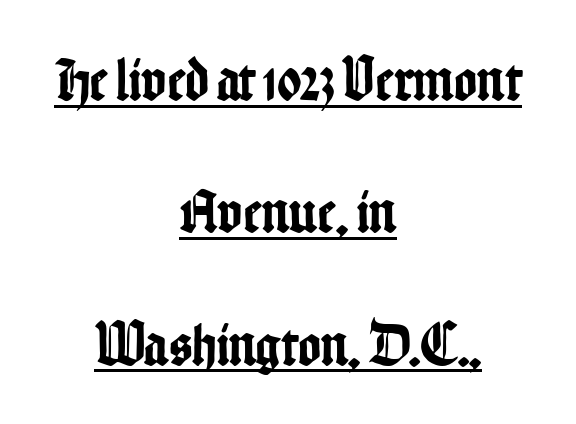
The image shows 61 px condensed sans-serif type, upright; set centered, loose line spacing (2.17x), normal letter spacing, underlined; low stroke contrast and a medium x-height.
